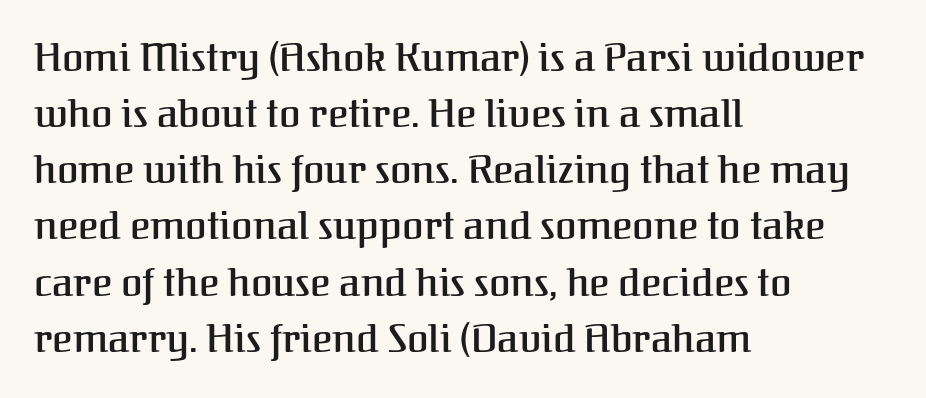
{"serif": "yes", "italic": "no", "width": "normal", "stroke_contrast": "medium", "x_height": "medium", "monospaced": "no", "underline": "no", "align": "left", "line_spacing": "normal", "line_spacing_ratio": 1.44, "letter_spacing": "normal", "letter_spacing_em": 0.0, "glyph_px": 39}
